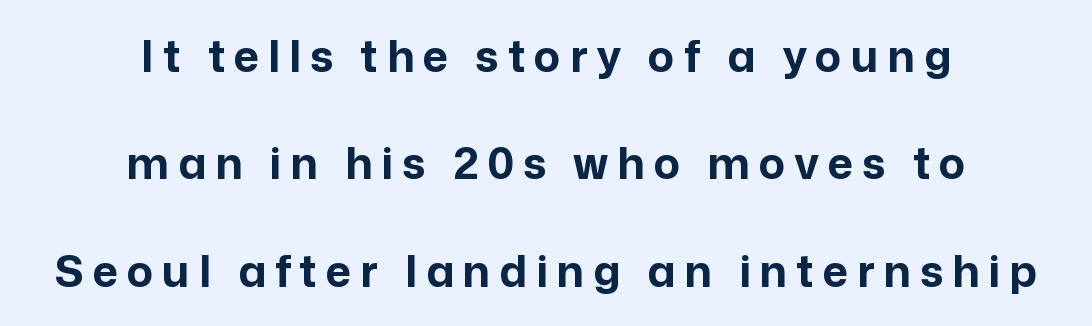
{"serif": "no", "italic": "no", "bold": "yes", "weight": "bold", "width": "normal", "stroke_contrast": "low", "x_height": "medium", "monospaced": "no", "underline": "no", "align": "center", "line_spacing": "loose", "line_spacing_ratio": 2.44, "letter_spacing": "wide", "letter_spacing_em": 0.2, "glyph_px": 44}
